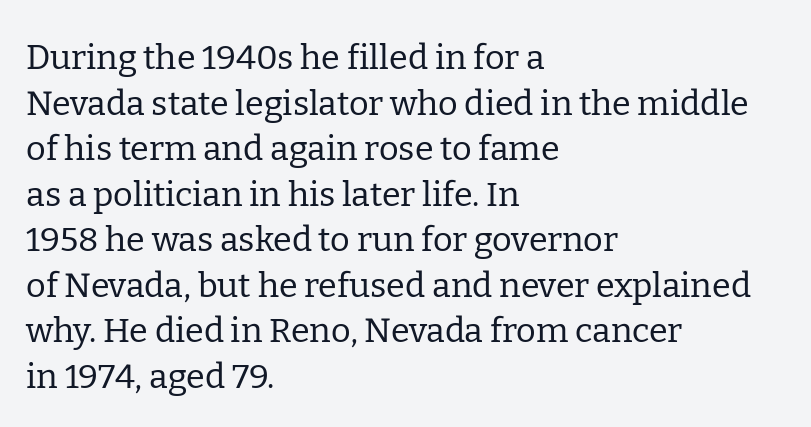
This sample is left-justified, so line endings fall wherever the words run out. Quick note: underline off. The face looks like a standard text weight, possibly lighter. The type sits square on the baseline with zero lean. Summary of vertical rhythm: regular, with standard interline spacing.
